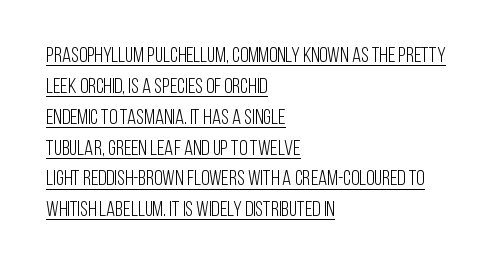
In designer terms, the underline attribute is active on this setting. Compared with a centered layout, this one pins lines to the left instead. Leading: standard. The letterforms sit at book weight or below. The horizontal fit of the characters is conventional and even.
